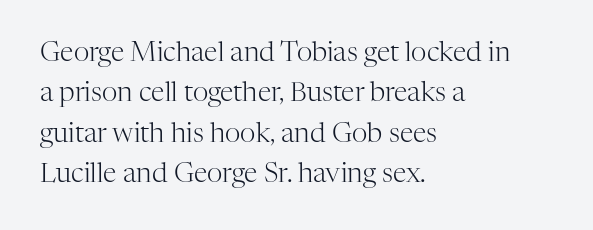
{"italic": "no", "bold": "no", "underline": "no", "align": "left", "line_spacing": "normal", "line_spacing_ratio": 1.5, "letter_spacing": "normal", "letter_spacing_em": 0.0, "glyph_px": 27}
